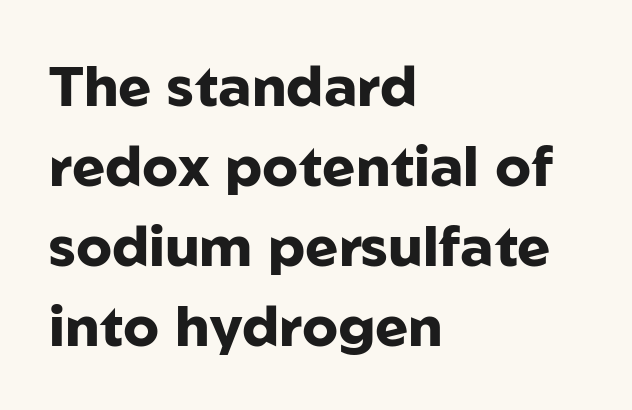
Q: Is the text bold? A: Yes.
Q: Is the text italic (slanted)? A: No, it is upright.
Q: Is the typeface a serif or a sans-serif typeface? A: Sans-serif.
Q: Is the text underlined? A: No.
Q: How is the paragraph aligned? A: Left-aligned.
Q: Is the spacing between letters normal or unusually wide? A: Normal.
Q: Is the spacing between lines tight, normal or loose? A: Normal.
Q: Width (condensed, normal, or wide)? A: Normal.
Q: Stroke contrast? A: Low.
Q: x-height? A: Medium.
Q: Monospaced? A: No.
